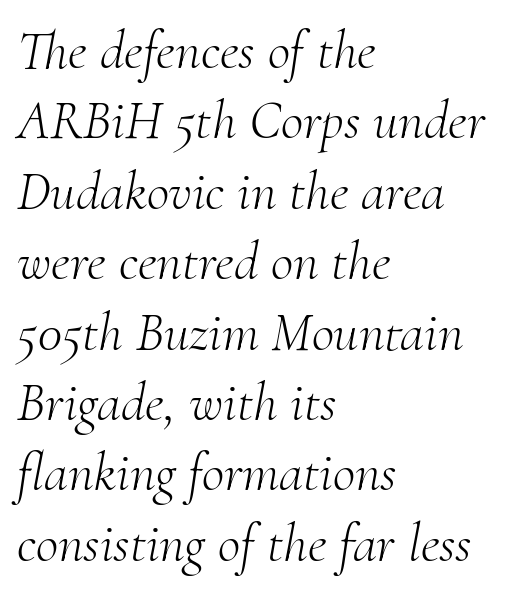
The image shows 55 px light serif type, italic (leaning right); set left-aligned, normal line spacing (1.28x), normal letter spacing, not underlined; medium stroke contrast and a small x-height.
